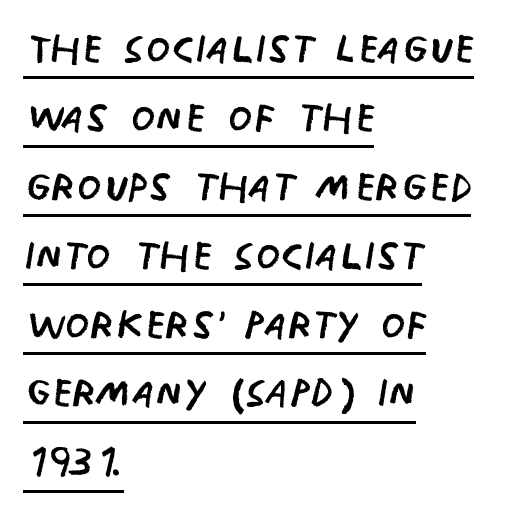
Q: Is the text bold? A: No.
Q: Is the typeface a serif or a sans-serif typeface? A: Sans-serif.
Q: Is the text underlined? A: Yes.
Q: How is the paragraph aligned? A: Left-aligned.
Q: Is the spacing between letters normal or unusually wide? A: Normal.
Q: Width (condensed, normal, or wide)? A: Condensed.
Q: Stroke contrast? A: Low.
Q: x-height? A: Large.
Q: Monospaced? A: No.
